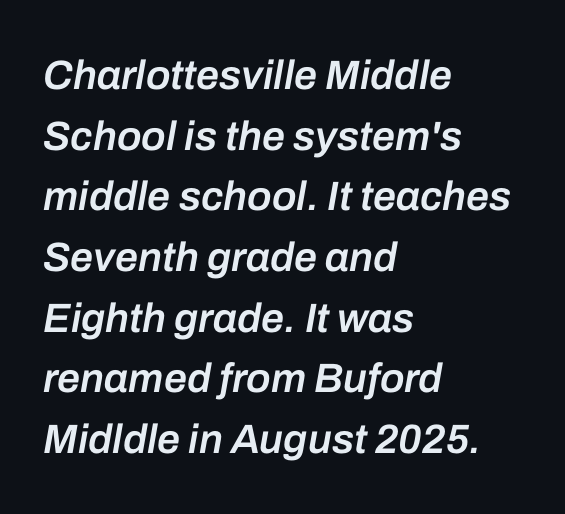
Q: Is the text bold? A: Semi-bold.
Q: Is the text italic (slanted)? A: Yes, it leans right by about 10 degrees.
Q: Is the text underlined? A: No.
Q: How is the paragraph aligned? A: Left-aligned.
Q: Is the spacing between letters normal or unusually wide? A: Normal.
Q: Is the spacing between lines tight, normal or loose? A: Normal.
Q: Width (condensed, normal, or wide)? A: Normal.
Q: Stroke contrast? A: Low.
Q: x-height? A: Medium.
Q: Monospaced? A: No.
